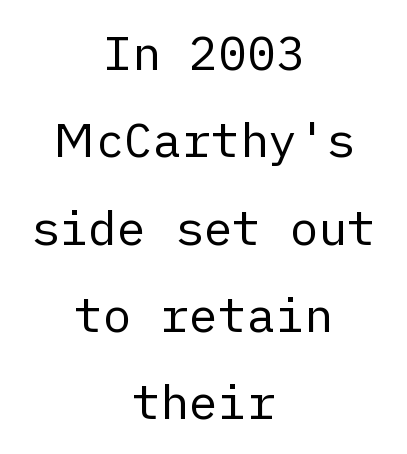
The image shows 48 px regular-weight sans-serif type, upright; set centered, line spacing 1.82x, normal letter spacing, not underlined; low stroke contrast and a medium x-height.
